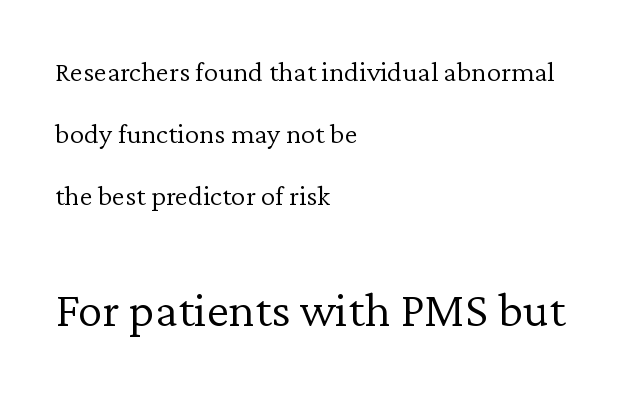
Q: Is the text bold? A: No.
Q: Is the text italic (slanted)? A: No, it is upright.
Q: Is the typeface a serif or a sans-serif typeface? A: Serif.
Q: Is the text underlined? A: No.
Q: How is the paragraph aligned? A: Left-aligned.
Q: Is the spacing between letters normal or unusually wide? A: Normal.
Q: Is the spacing between lines tight, normal or loose? A: Loose.
Q: Which block of text is set in a larger size, the first (top) or the second (bottom)? A: The second (bottom) one.
Q: Width (condensed, normal, or wide)? A: Normal.
Q: Stroke contrast? A: Low.
Q: x-height? A: Medium.
Q: Monospaced? A: No.
